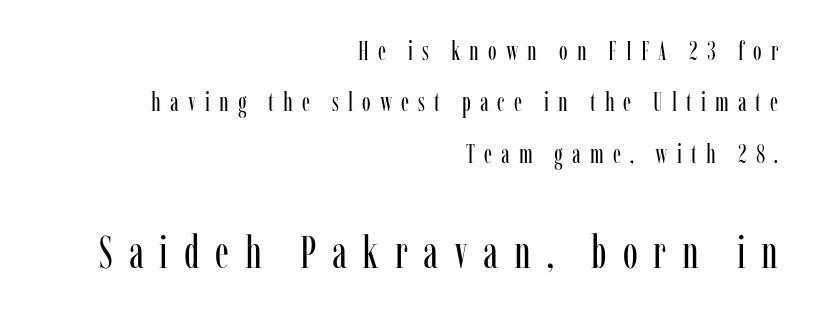
{"serif": "yes", "italic": "no", "bold": "no", "weight": "regular", "width": "condensed", "stroke_contrast": "low", "x_height": "medium", "monospaced": "no", "underline": "no", "align": "right", "line_spacing": "loose", "line_spacing_ratio": 1.98, "letter_spacing": "wide", "letter_spacing_em": 0.35, "larger_block": "second", "size_ratio": 1.73, "glyph_px": 45}
